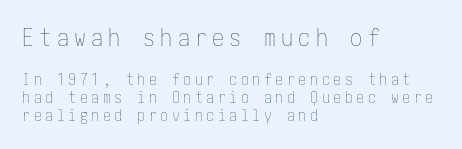
Larger block? The one above; the one below is distinctly smaller. This is roman type, the default non-slanted kind. On a weight scale, this lands at 450 or below. Students, observe: this is what under-led, compact text looks like. The zone under the glyphs is completely vacant. Each line starts at the same left margin while the right side varies.
